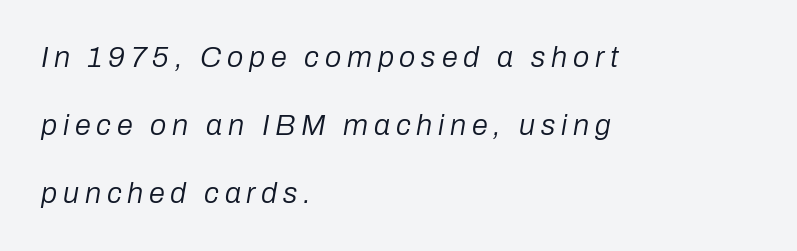
{"italic": "yes", "lean": "right", "slant_degrees": 10, "bold": "no", "weight": "regular", "width": "normal", "stroke_contrast": "low", "x_height": "medium", "monospaced": "no", "underline": "no", "align": "left", "line_spacing": "loose", "line_spacing_ratio": 2.34, "letter_spacing": "wide", "letter_spacing_em": 0.2, "glyph_px": 29}
